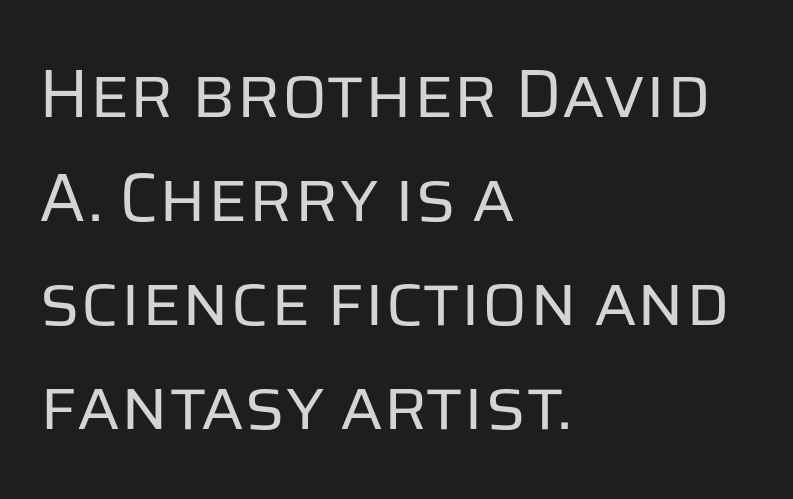
The image shows 68 px regular-weight sans-serif type, upright; set left-aligned, normal line spacing (1.53x), normal letter spacing, not underlined; low stroke contrast and a large x-height.
